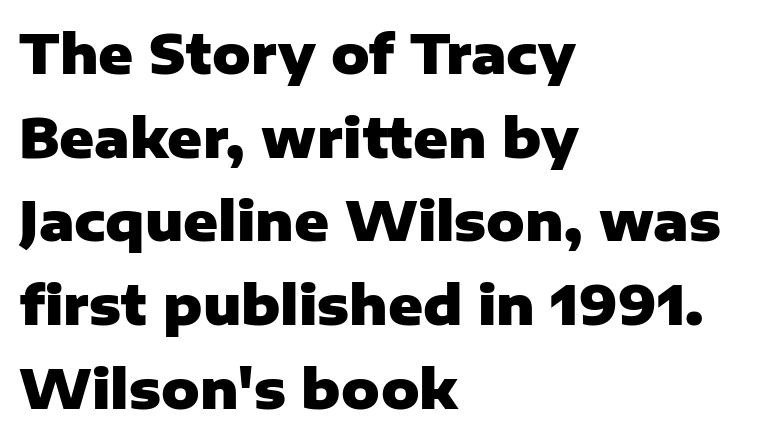
Q: Is the text bold? A: Yes.
Q: Is the text italic (slanted)? A: No, it is upright.
Q: Is the typeface a serif or a sans-serif typeface? A: Sans-serif.
Q: Is the text underlined? A: No.
Q: How is the paragraph aligned? A: Left-aligned.
Q: Is the spacing between letters normal or unusually wide? A: Normal.
Q: Is the spacing between lines tight, normal or loose? A: Normal.
Q: Width (condensed, normal, or wide)? A: Normal.
Q: Stroke contrast? A: Low.
Q: x-height? A: Medium.
Q: Monospaced? A: No.
